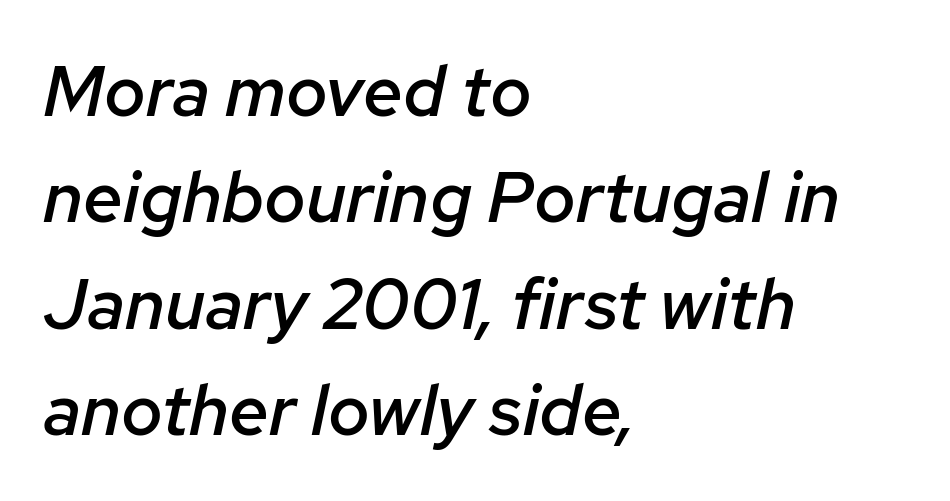
The image shows 71 px semibold type, italic (leaning right); set left-aligned, normal line spacing (1.5x), normal letter spacing, not underlined; low stroke contrast and a medium x-height.
